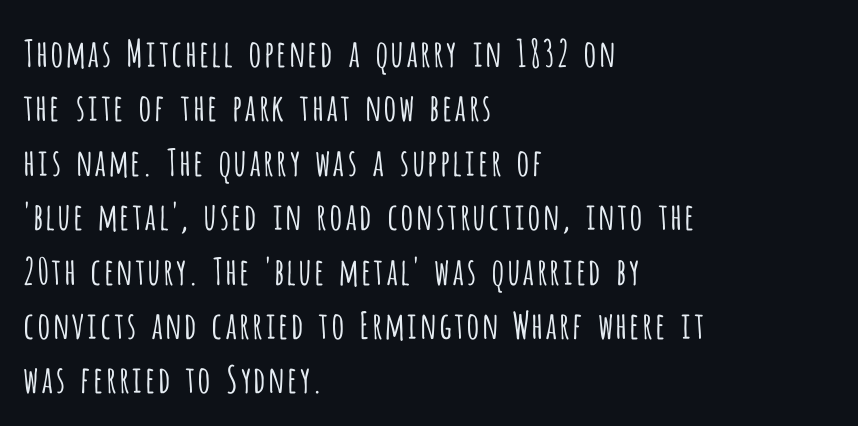
{"serif": "no", "italic": "no", "bold": "no", "weight": "light", "width": "condensed", "stroke_contrast": "low", "x_height": "large", "monospaced": "no", "underline": "no", "align": "left", "line_spacing": "normal", "line_spacing_ratio": 1.47, "letter_spacing": "normal", "letter_spacing_em": 0.0, "glyph_px": 37}
